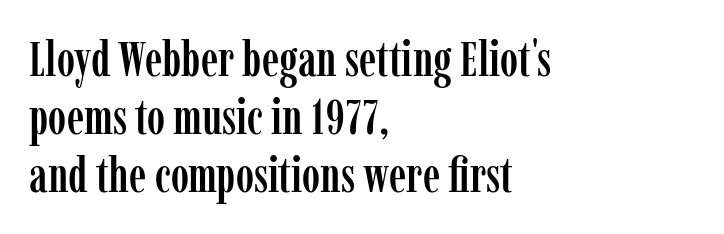
{"serif": "yes", "italic": "no", "width": "condensed", "stroke_contrast": "low", "x_height": "medium", "monospaced": "no", "underline": "no", "align": "left", "line_spacing_ratio": 1.18, "letter_spacing": "normal", "letter_spacing_em": 0.0, "glyph_px": 49}
